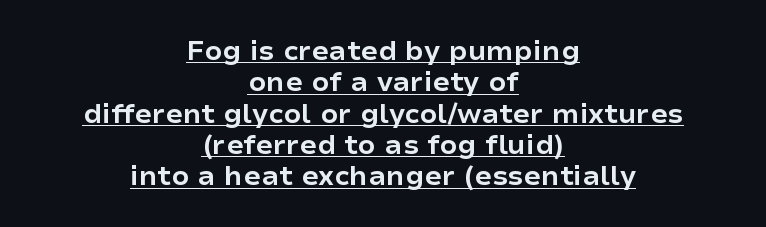
Tightly led — the rows are bunched. The characters look thick and weighty, a clear bold. The paragraph shown floats in the horizontal middle. The passage shown is typed in a proportional face where columns would drift.
